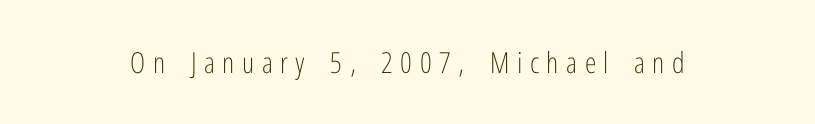
{"serif": "no", "italic": "no", "bold": "no", "weight": "light", "width": "condensed", "stroke_contrast": "low", "x_height": "medium", "monospaced": "no", "underline": "no", "letter_spacing": "wide", "letter_spacing_em": 0.26, "glyph_px": 29}
